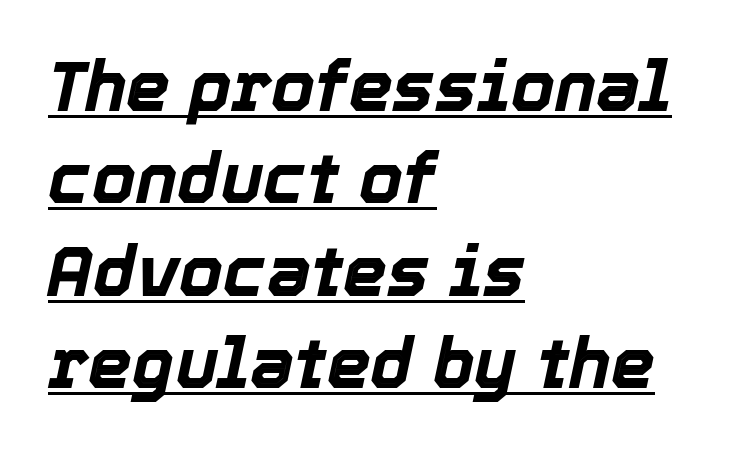
Here the designer chose a conventional face with non-uniform glyph widths. This rendering leaves character spacing at its baseline value. Heavy-handed strokes throughout: this text is bold. The rendered words wear a rule along their underside. Students, observe: this is what conventionally led text looks like.
